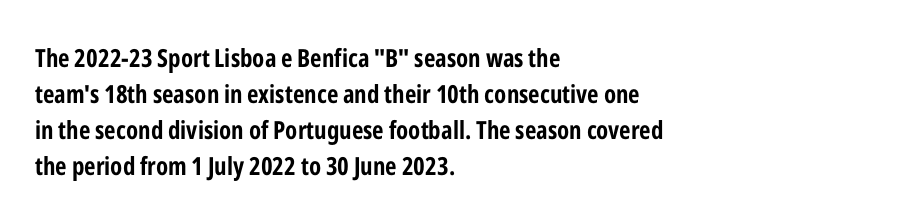
The image shows 25 px bold type, upright; set left-aligned, normal line spacing (1.44x), normal letter spacing, not underlined.
